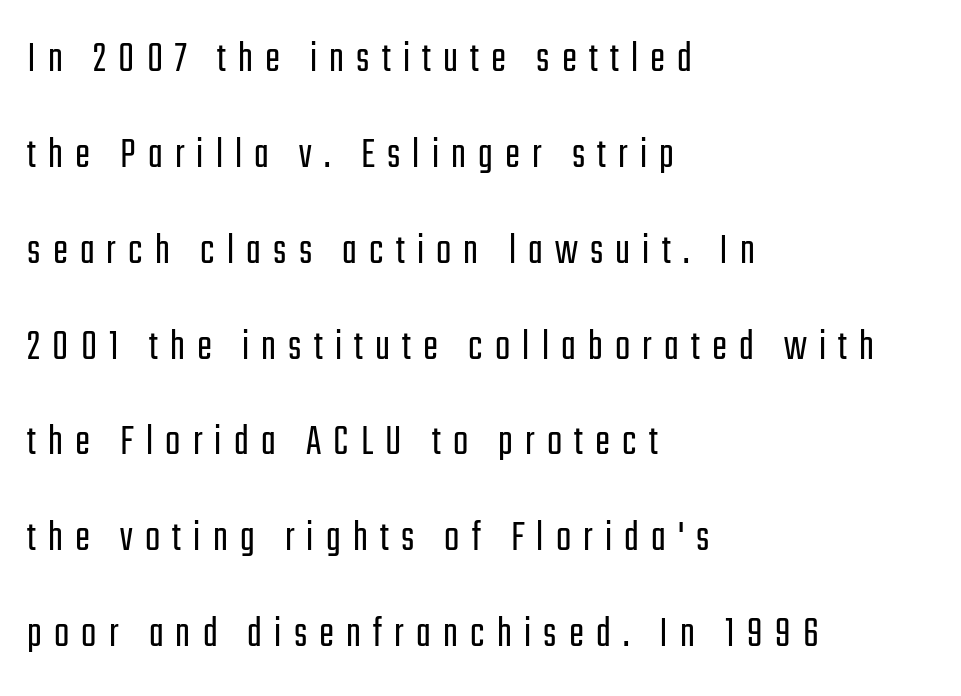
{"serif": "no", "italic": "no", "bold": "no", "weight": "light", "width": "condensed", "stroke_contrast": "low", "x_height": "medium", "monospaced": "no", "underline": "no", "align": "left", "line_spacing": "loose", "line_spacing_ratio": 2.13, "letter_spacing": "wide", "letter_spacing_em": 0.27, "glyph_px": 45}
